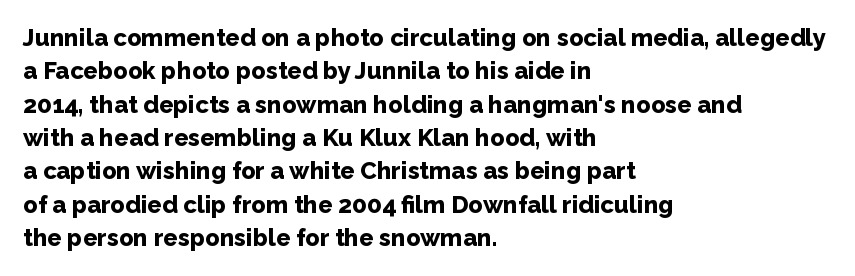
{"italic": "no", "bold": "yes", "underline": "no", "align": "left", "line_spacing": "normal", "line_spacing_ratio": 1.39, "letter_spacing": "normal", "letter_spacing_em": 0.0, "glyph_px": 24}
